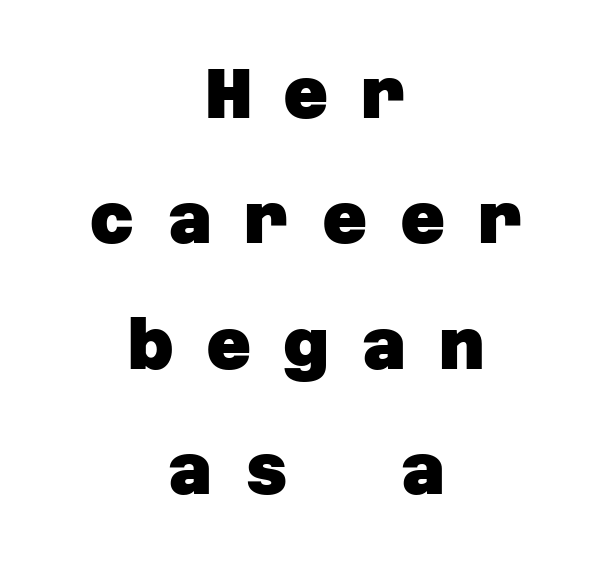
{"serif": "no", "bold": "yes", "weight": "heavy", "width": "normal", "stroke_contrast": "low", "x_height": "large", "underline": "no", "align": "center", "line_spacing_ratio": 1.79, "letter_spacing": "wide", "letter_spacing_em": 0.46, "glyph_px": 70}
